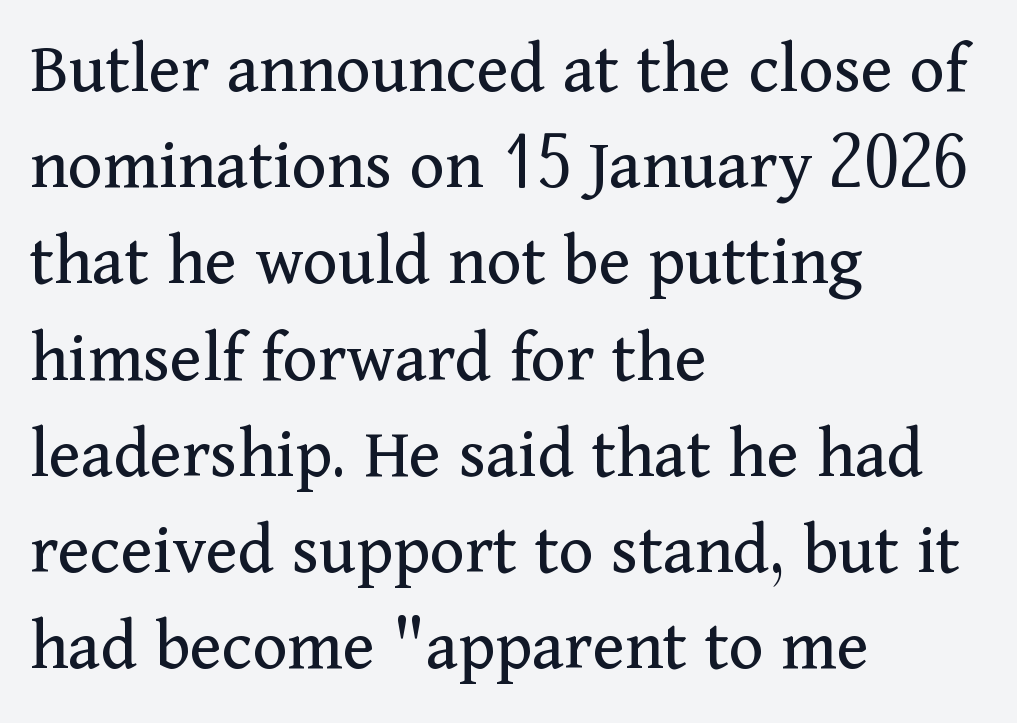
Is this a sans? No — the strokes have serifs. Default kerning and tracking; the words read as compact shapes. Is the type heavy? It reads as light-to-regular instead. Quick note: not italic, upright. Vertical spacing — default.
